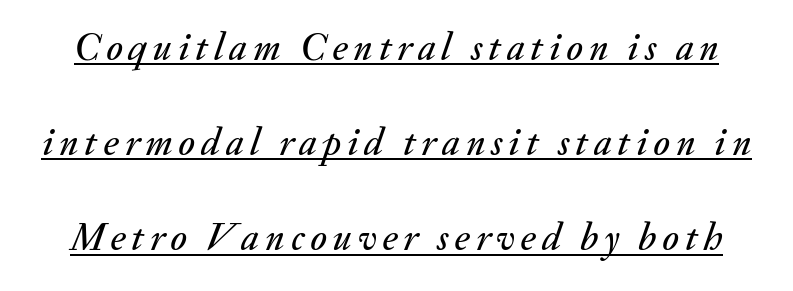
The image shows 39 px text type, italic (leaning right); set loose line spacing (2.44x), underlined; medium stroke contrast and a small x-height.
